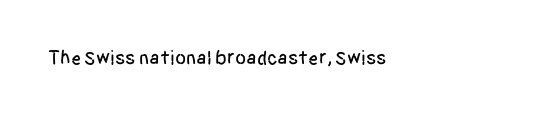
{"italic": "no", "underline": "no", "letter_spacing": "normal", "letter_spacing_em": 0.0, "glyph_px": 20}
